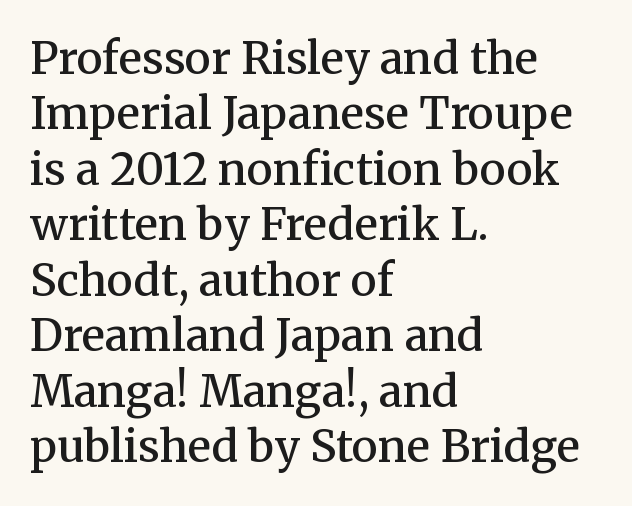
Q: Is the text bold? A: Semi-bold.
Q: Is the text italic (slanted)? A: No, it is upright.
Q: Is the typeface a serif or a sans-serif typeface? A: Serif.
Q: Is the text underlined? A: No.
Q: How is the paragraph aligned? A: Left-aligned.
Q: Is the spacing between letters normal or unusually wide? A: Normal.
Q: Is the spacing between lines tight, normal or loose? A: Normal.
Q: Width (condensed, normal, or wide)? A: Normal.
Q: Stroke contrast? A: Medium.
Q: x-height? A: Medium.
Q: Monospaced? A: No.
